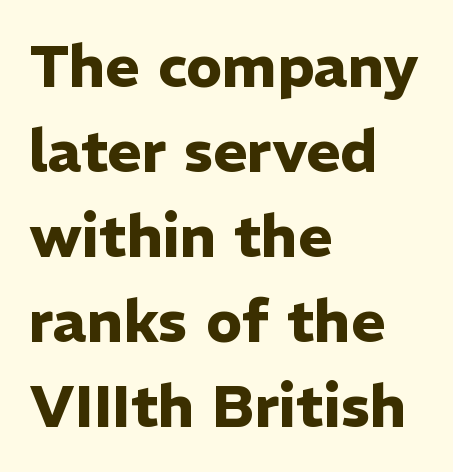
Students, observe: this is what conventionally led text looks like. These lines are rendered in a variable-pitch font. Heavy, bold letterforms. These lines stack with their left ends in a neat column. Quick note: underline off. Nope, not italic — everything's standing straight.
